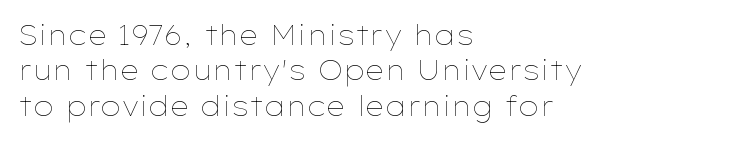
Q: Is the text bold? A: No.
Q: Is the text italic (slanted)? A: No, it is upright.
Q: Is the text underlined? A: No.
Q: How is the paragraph aligned? A: Left-aligned.
Q: Is the spacing between letters normal or unusually wide? A: Normal.
Q: Is the spacing between lines tight, normal or loose? A: Normal.
